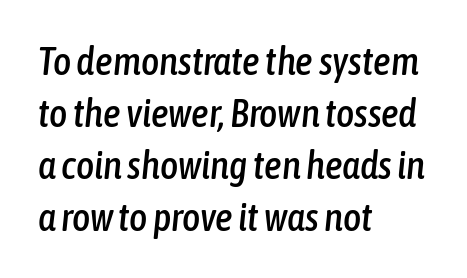
Q: Is the text italic (slanted)? A: Yes, it leans right by about 6 degrees.
Q: Is the text underlined? A: No.
Q: How is the paragraph aligned? A: Left-aligned.
Q: Is the spacing between letters normal or unusually wide? A: Normal.
Q: Is the spacing between lines tight, normal or loose? A: Normal.
Q: Width (condensed, normal, or wide)? A: Condensed.
Q: Stroke contrast? A: Low.
Q: x-height? A: Medium.
Q: Monospaced? A: No.
